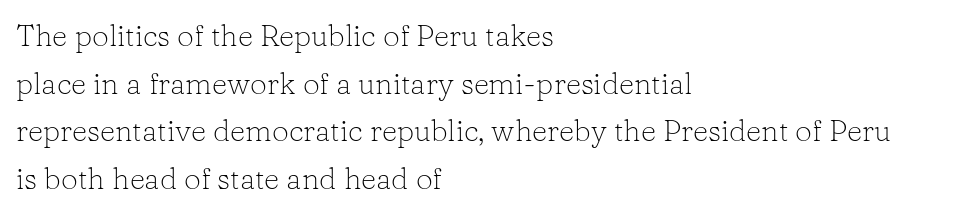
The image shows 30 px light serif type, upright; set left-aligned, normal line spacing (1.59x), normal letter spacing, not underlined; low stroke contrast and a medium x-height.
